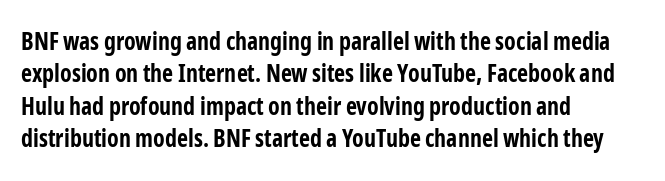
{"italic": "no", "bold": "yes", "underline": "no", "align": "left", "line_spacing": "normal", "line_spacing_ratio": 1.35, "letter_spacing": "normal", "letter_spacing_em": 0.0, "glyph_px": 24}
